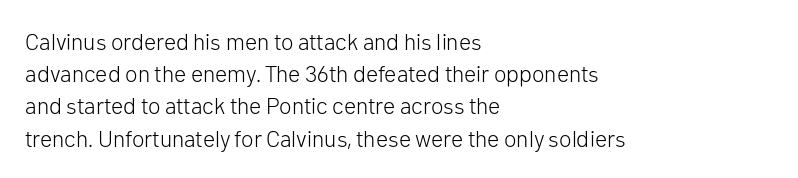
Q: Is the text bold? A: No.
Q: Is the text italic (slanted)? A: No, it is upright.
Q: Is the text underlined? A: No.
Q: How is the paragraph aligned? A: Left-aligned.
Q: Is the spacing between letters normal or unusually wide? A: Normal.
Q: Is the spacing between lines tight, normal or loose? A: Normal.
